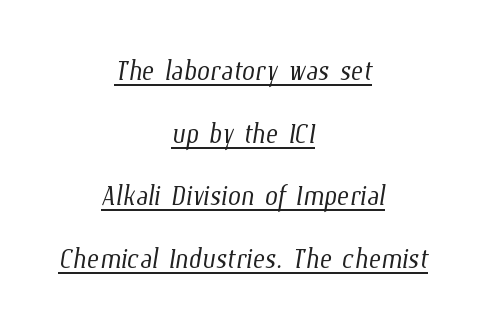
Every word sits above its own underline. This sample has the flowing, uneven cadence of proportional lettering. No heavy texture on the line: the type isn't bold. The type is set solid horizontally, with unmodified tracking. Line spacing here is normal.
